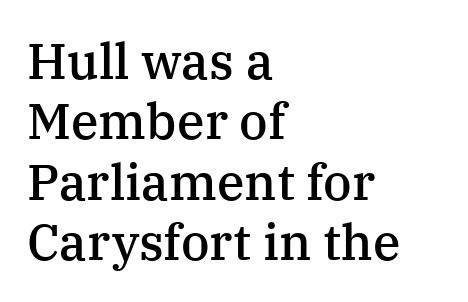
{"serif": "yes", "italic": "no", "bold": "semi", "weight": "semibold", "width": "normal", "stroke_contrast": "medium", "x_height": "medium", "monospaced": "no", "underline": "no", "align": "left", "line_spacing_ratio": 1.21, "letter_spacing": "normal", "letter_spacing_em": 0.0, "glyph_px": 50}
